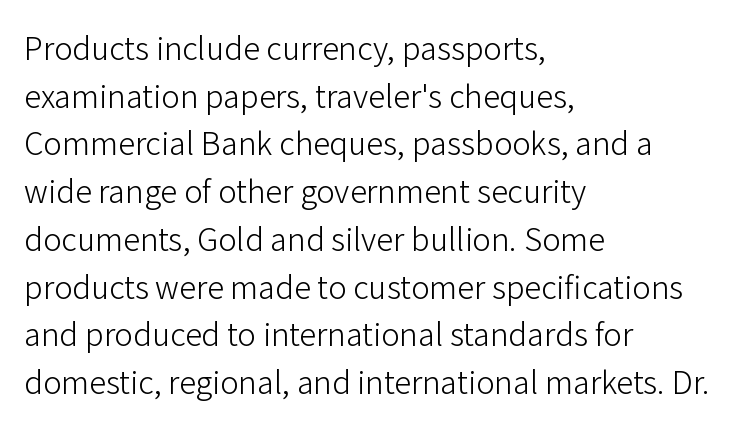
Has an underline been added? It has not. Is the type heavy? It reads as light-to-regular instead. Students, note that the glyphs here touch the page at normal intervals. The type sits square on the baseline with zero lean.
